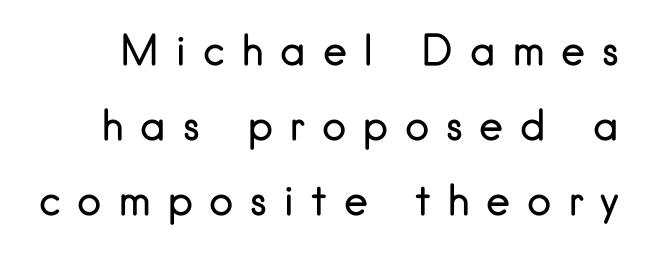
{"serif": "no", "italic": "no", "bold": "no", "weight": "regular", "width": "normal", "stroke_contrast": "low", "x_height": "small", "monospaced": "no", "underline": "no", "line_spacing_ratio": 1.83, "letter_spacing": "wide", "letter_spacing_em": 0.4, "glyph_px": 41}
